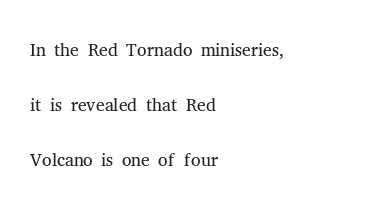
The rendering keeps characters at their native spacing. Posture: vertical. This rendering features lettering with no underline. The typesetting does not lean heavy: it is not bold.
